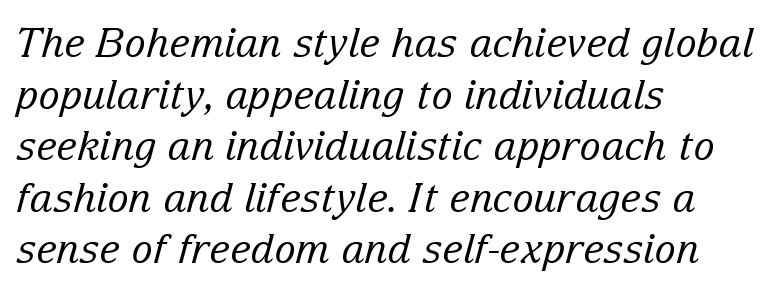
Is the letter spacing exaggerated? No — it looks like the ordinary default. The specimen omits any rule beneath the text block's lines. One-word summary of the alignment: left. Is this a sans? No — the strokes have serifs.
